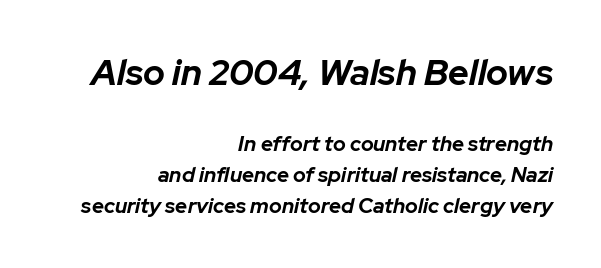
The letters sit at their default tracking, neither squeezed nor spread. Heavy-handed strokes throughout: this text is bold. The passage shown stacks its lines at a standard gap. Short and long lines alike share a common ending point at right. Here the designer chose a conventional face with non-uniform glyph widths. Character size in the leading block exceeds that of the trailing block.
